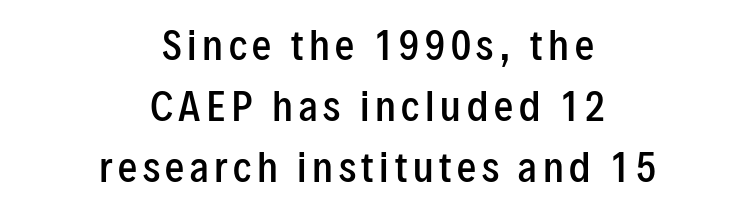
The image shows 38 px semibold, condensed sans-serif type, upright; set centered, normal line spacing (1.6x), not underlined; low stroke contrast and a medium x-height.
